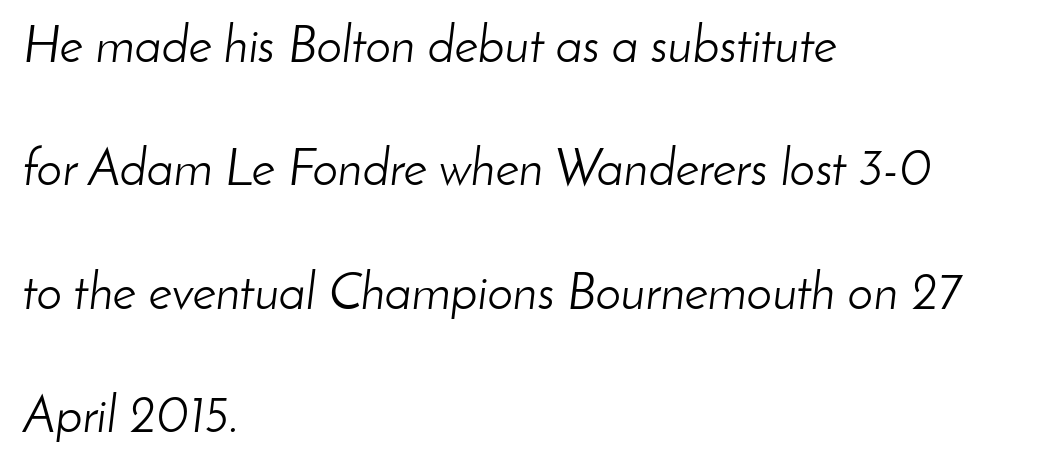
Q: Is the text bold? A: No.
Q: Is the text italic (slanted)? A: Yes, it leans right by about 8 degrees.
Q: Is the text underlined? A: No.
Q: How is the paragraph aligned? A: Left-aligned.
Q: Is the spacing between letters normal or unusually wide? A: Normal.
Q: Is the spacing between lines tight, normal or loose? A: Loose.
Q: Width (condensed, normal, or wide)? A: Normal.
Q: Stroke contrast? A: Low.
Q: x-height? A: Small.
Q: Monospaced? A: No.
